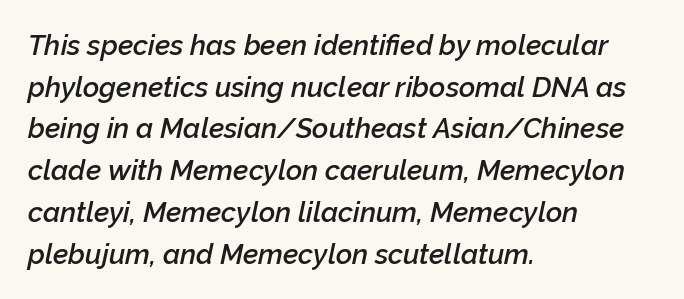
The passage shown is not underscored anywhere. This sample uses plain, unmodified letter spacing. The glyphs have the mass of a demibold cut, below bold. The rag falls on the right side of this text block. The letters advance in unequal steps, a hallmark of proportional type.
